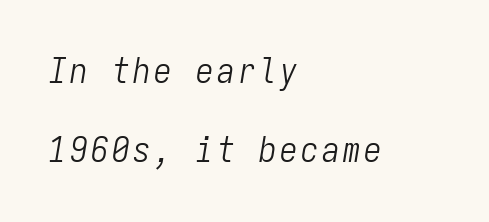
The image shows 35 px light, condensed type, italic (leaning right), monospaced; set left-aligned, loose line spacing (2.26x), not underlined; low stroke contrast and a medium x-height.
